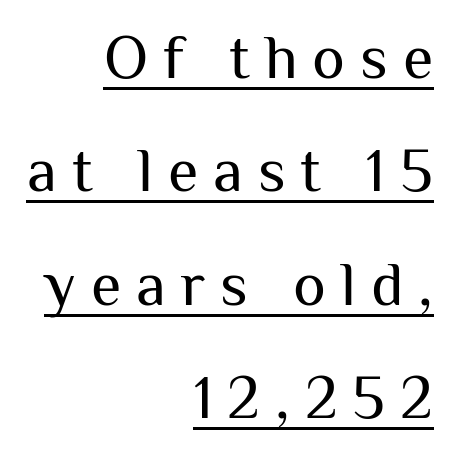
Q: Is the text bold? A: No.
Q: Is the text italic (slanted)? A: No, it is upright.
Q: Is the typeface a serif or a sans-serif typeface? A: Sans-serif.
Q: Is the text underlined? A: Yes.
Q: How is the paragraph aligned? A: Right-aligned.
Q: Is the spacing between letters normal or unusually wide? A: Unusually wide.
Q: Width (condensed, normal, or wide)? A: Normal.
Q: Stroke contrast? A: Medium.
Q: x-height? A: Medium.
Q: Monospaced? A: No.
